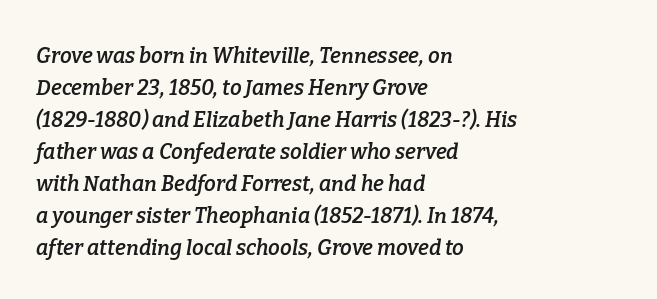
A typesetter would mark this as italic. If you measured baseline to baseline, you'd find a middling distance. The letters are semibold — heavier than regular but short of a full bold. Tracking here is standard; glyphs follow each other at the usual distance. Each row of text sits above clean, open space. The lines are quadded left.
